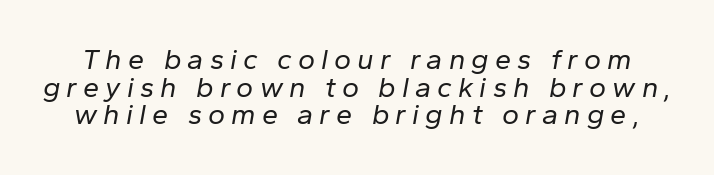
Looking at the ascenders, they clearly lean. Letter spacing: wide. The specimen omits any rule beneath the text block's lines. Letters have the restrained weight of plain body copy at most.
